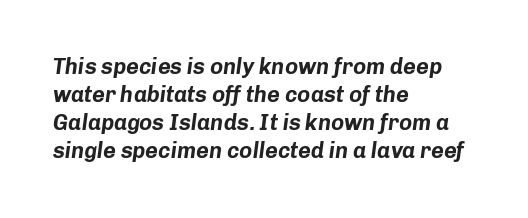
One-word summary of the alignment: left. This sample uses plain, unmodified letter spacing. This is heavy type, rendered in bold. Honestly, there is no underline to notice here at all. These lines sit exactly where default settings would place them.
